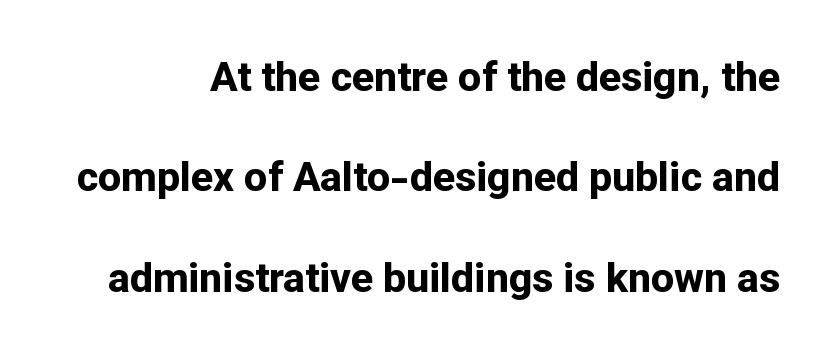
{"serif": "no", "italic": "no", "bold": "yes", "weight": "bold", "width": "normal", "stroke_contrast": "low", "x_height": "medium", "monospaced": "no", "underline": "no", "line_spacing": "loose", "line_spacing_ratio": 2.45, "letter_spacing": "normal", "letter_spacing_em": 0.0, "glyph_px": 41}
